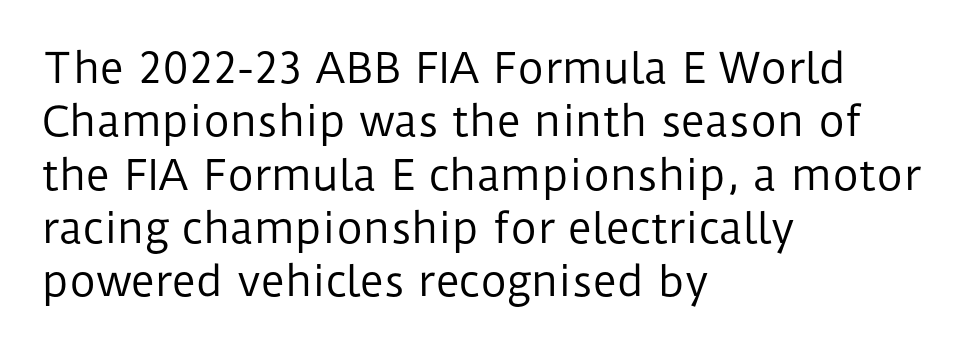
In terms of posture, this sample is upright. One glance says typical: line gaps are just what's usual. Type without underlining. The passage is arranged the way most books set body copy — flush left. This sample uses plain, unmodified letter spacing. Weight class: somewhere from thin through regular.
